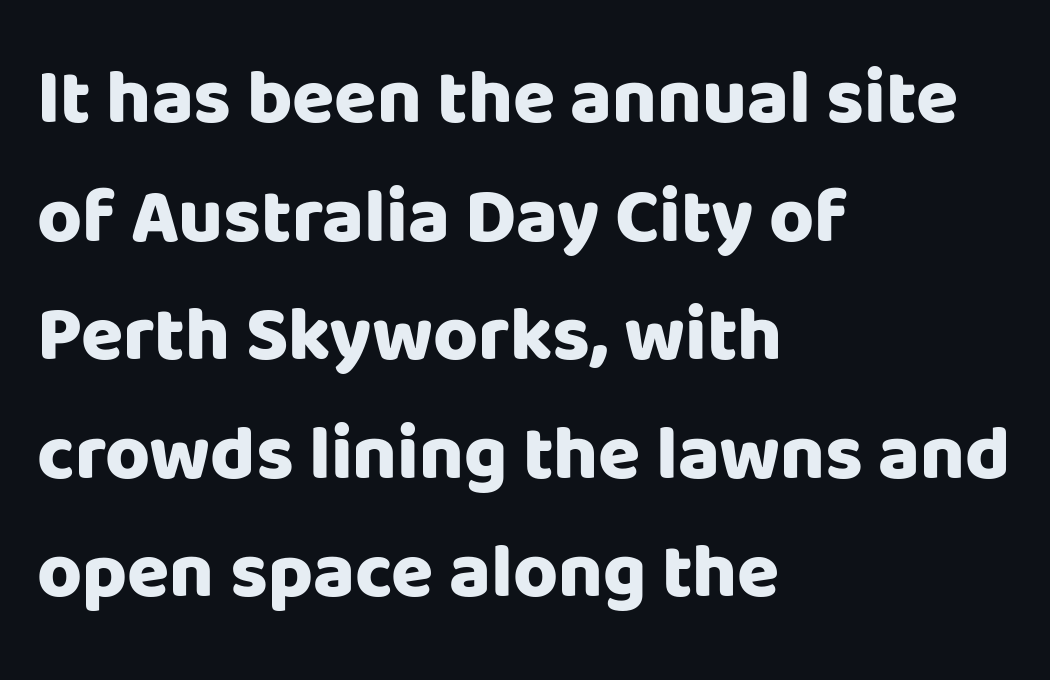
The letters advance in unequal steps, a hallmark of proportional type. Font category for this specimen: sans-serif. In terms of letterspacing, this is plain default setting. Reading down the column, the eye jumps a familiar distance to each next line. Has an underline been added? It has not. Compared with a centered layout, this one pins lines to the left instead.
